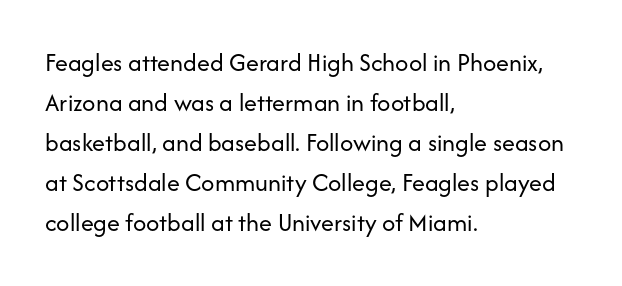
{"italic": "no", "bold": "no", "underline": "no", "align": "left", "line_spacing": "normal", "line_spacing_ratio": 1.54, "letter_spacing": "normal", "letter_spacing_em": 0.0, "glyph_px": 26}
